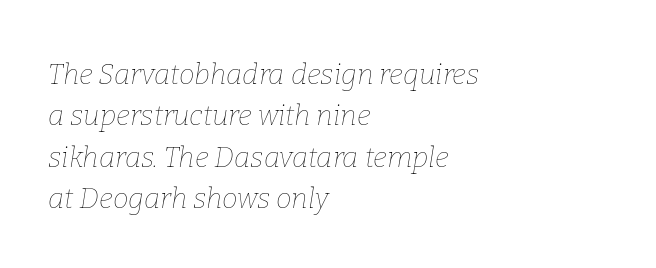
{"italic": "yes", "lean": "right", "slant_degrees": 9, "bold": "no", "weight": "thin", "width": "normal", "stroke_contrast": "low", "x_height": "medium", "monospaced": "no", "underline": "no", "align": "left", "line_spacing": "normal", "line_spacing_ratio": 1.48, "letter_spacing": "normal", "letter_spacing_em": 0.0, "glyph_px": 28}
